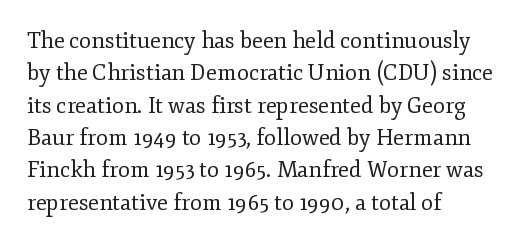
Q: Is the text bold? A: No.
Q: Is the text italic (slanted)? A: No, it is upright.
Q: Is the text underlined? A: No.
Q: How is the paragraph aligned? A: Left-aligned.
Q: Is the spacing between letters normal or unusually wide? A: Normal.
Q: Is the spacing between lines tight, normal or loose? A: Normal.
